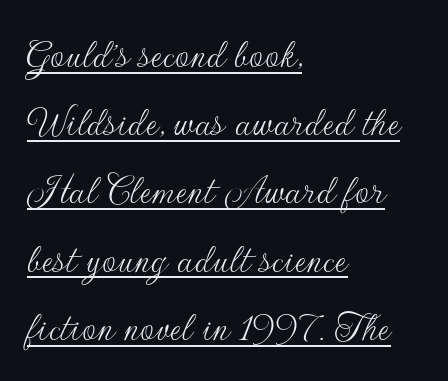
The image shows 44 px thin sans-serif type; set left-aligned, normal line spacing (1.55x), normal letter spacing, underlined; low stroke contrast and a small x-height.
